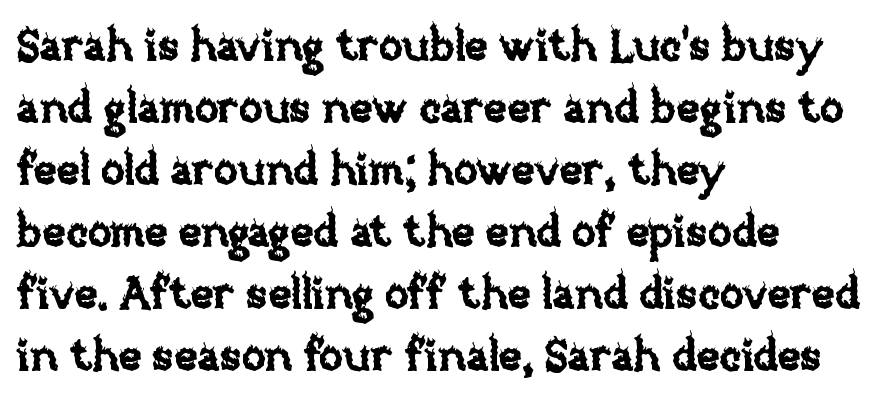
{"italic": "no", "width": "normal", "stroke_contrast": "low", "x_height": "large", "monospaced": "no", "underline": "no", "align": "left", "line_spacing": "normal", "line_spacing_ratio": 1.41, "letter_spacing": "normal", "letter_spacing_em": 0.0, "glyph_px": 44}
